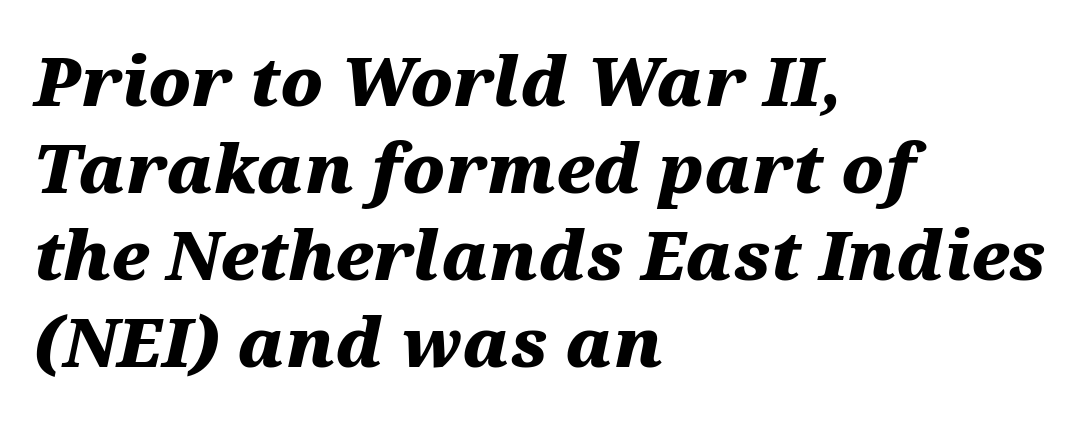
The image shows 67 px heavy, wide type, italic (leaning right); set left-aligned, normal line spacing (1.3x), normal letter spacing, not underlined; medium stroke contrast and a medium x-height.
